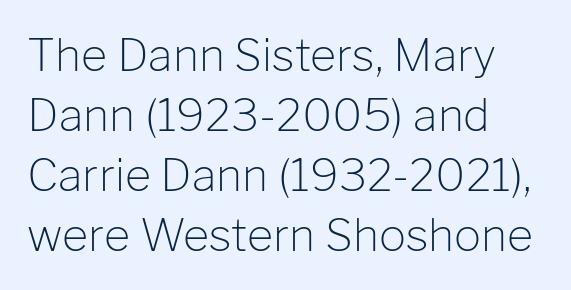
The image shows 45 px light sans-serif type, upright; set left-aligned, normal line spacing (1.33x), normal letter spacing, not underlined; low stroke contrast and a medium x-height.
